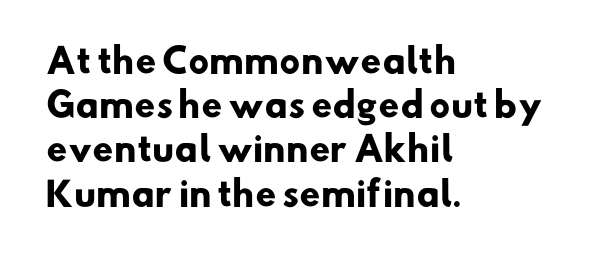
{"serif": "no", "bold": "yes", "weight": "heavy", "width": "normal", "stroke_contrast": "low", "x_height": "small", "monospaced": "no", "underline": "no", "align": "left", "line_spacing": "normal", "line_spacing_ratio": 1.34, "letter_spacing": "normal", "letter_spacing_em": 0.0, "glyph_px": 33}
